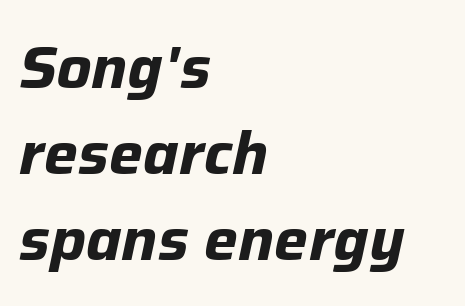
{"italic": "yes", "lean": "right", "slant_degrees": 12, "bold": "yes", "weight": "bold", "width": "normal", "stroke_contrast": "low", "x_height": "medium", "monospaced": "no", "underline": "no", "align": "left", "line_spacing": "normal", "line_spacing_ratio": 1.43, "letter_spacing": "normal", "letter_spacing_em": 0.0, "glyph_px": 60}
